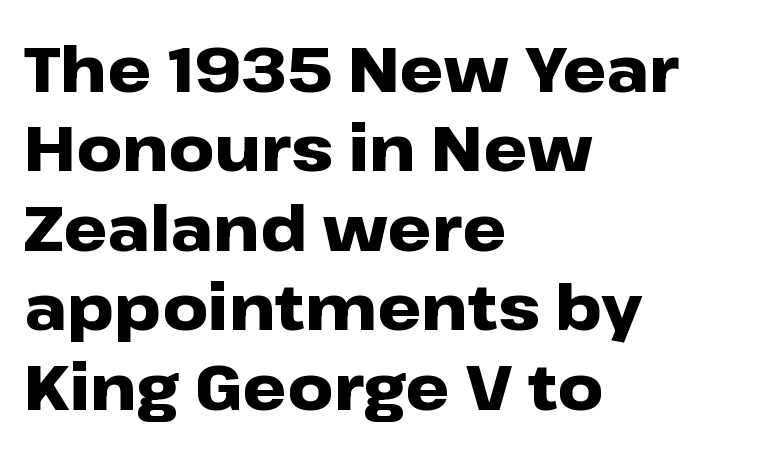
The image shows 63 px heavy, wide sans-serif type, upright; set left-aligned, normal line spacing (1.26x), normal letter spacing, not underlined; low stroke contrast and a medium x-height.
